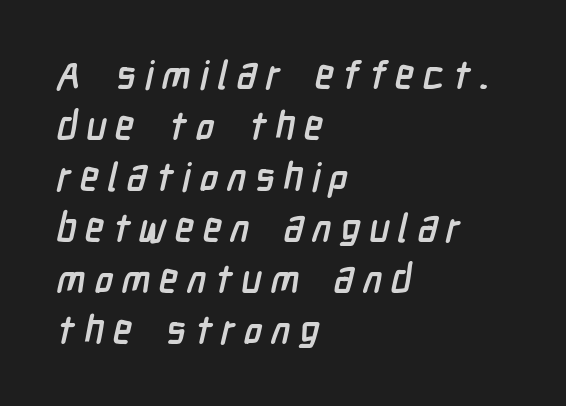
Q: Is the text bold? A: Yes.
Q: Is the typeface a serif or a sans-serif typeface? A: Sans-serif.
Q: Is the text underlined? A: No.
Q: How is the paragraph aligned? A: Left-aligned.
Q: Is the spacing between letters normal or unusually wide? A: Unusually wide.
Q: Is the spacing between lines tight, normal or loose? A: Normal.
Q: Width (condensed, normal, or wide)? A: Condensed.
Q: Stroke contrast? A: Low.
Q: x-height? A: Medium.
Q: Monospaced? A: No.
